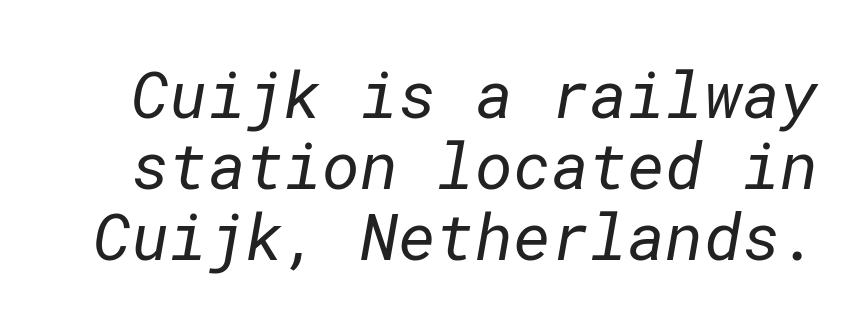
Q: Is the text bold? A: No.
Q: Is the typeface a serif or a sans-serif typeface? A: Sans-serif.
Q: Is the text underlined? A: No.
Q: Is the spacing between letters normal or unusually wide? A: Normal.
Q: Is the spacing between lines tight, normal or loose? A: Tight.
Q: Width (condensed, normal, or wide)? A: Normal.
Q: Stroke contrast? A: Low.
Q: x-height? A: Medium.
